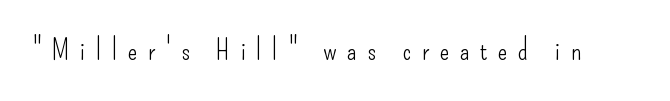
Q: Is the text bold? A: No.
Q: Is the text italic (slanted)? A: No, it is upright.
Q: Is the typeface a serif or a sans-serif typeface? A: Sans-serif.
Q: Is the text underlined? A: No.
Q: Is the spacing between letters normal or unusually wide? A: Unusually wide.
Q: Width (condensed, normal, or wide)? A: Condensed.
Q: Stroke contrast? A: Low.
Q: x-height? A: Small.
Q: Monospaced? A: No.
